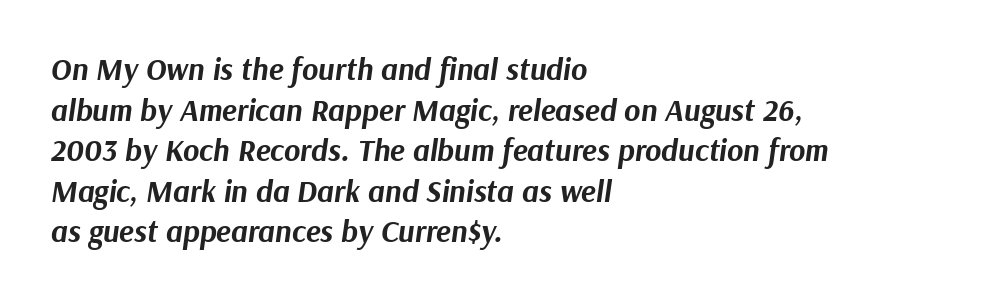
Casual observation: everything's shoved over to the left. Regular leading. Weight check: bold — yes, fully. Is this a fixed-width face? No — the glyphs have proportional, varying widths. Letters rest on an invisible, unmarked baseline.
